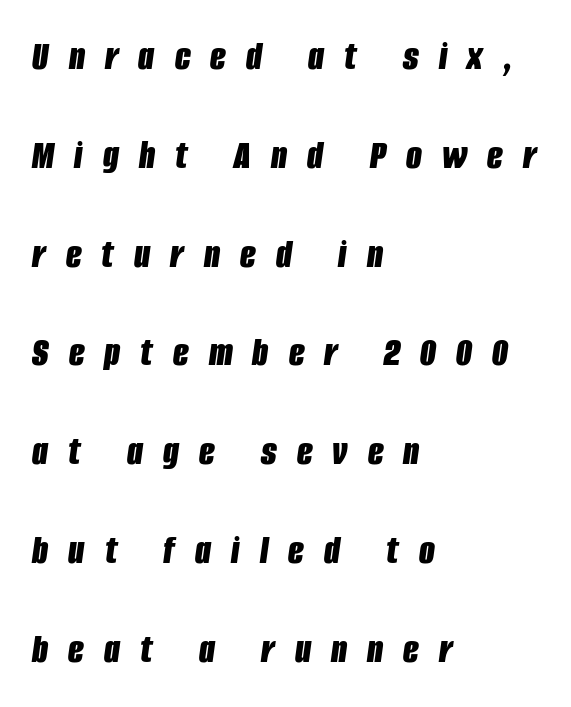
Q: Is the text bold? A: Yes.
Q: Is the text italic (slanted)? A: Yes, it leans right by about 8 degrees.
Q: Is the text underlined? A: No.
Q: How is the paragraph aligned? A: Left-aligned.
Q: Is the spacing between letters normal or unusually wide? A: Unusually wide.
Q: Is the spacing between lines tight, normal or loose? A: Loose.
Q: Width (condensed, normal, or wide)? A: Condensed.
Q: Stroke contrast? A: Low.
Q: x-height? A: Large.
Q: Monospaced? A: No.
